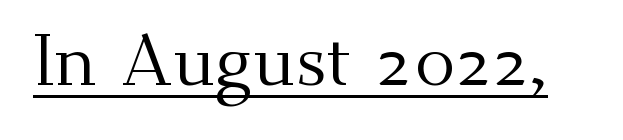
Q: Is the text bold? A: No.
Q: Is the text italic (slanted)? A: No, it is upright.
Q: Is the typeface a serif or a sans-serif typeface? A: Serif.
Q: Is the text underlined? A: Yes.
Q: Is the spacing between letters normal or unusually wide? A: Normal.
Q: Width (condensed, normal, or wide)? A: Normal.
Q: Stroke contrast? A: Medium.
Q: x-height? A: Small.
Q: Monospaced? A: No.
